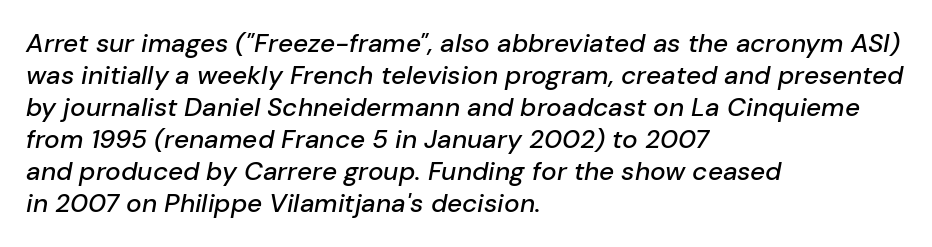
Q: Is the text italic (slanted)? A: Yes, it leans right by about 10 degrees.
Q: Is the text underlined? A: No.
Q: How is the paragraph aligned? A: Left-aligned.
Q: Is the spacing between letters normal or unusually wide? A: Normal.
